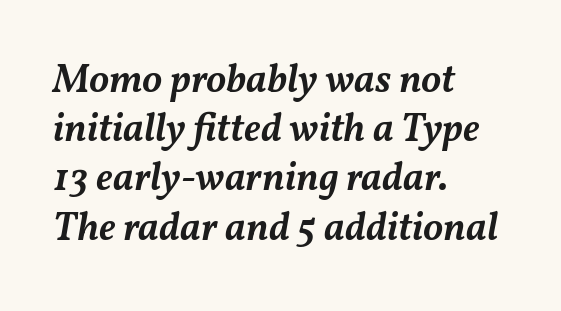
Q: Is the text bold? A: Semi-bold.
Q: Is the text italic (slanted)? A: Yes, it leans right by about 11 degrees.
Q: Is the text underlined? A: No.
Q: How is the paragraph aligned? A: Left-aligned.
Q: Is the spacing between letters normal or unusually wide? A: Normal.
Q: Width (condensed, normal, or wide)? A: Normal.
Q: Stroke contrast? A: Medium.
Q: x-height? A: Medium.
Q: Monospaced? A: No.
